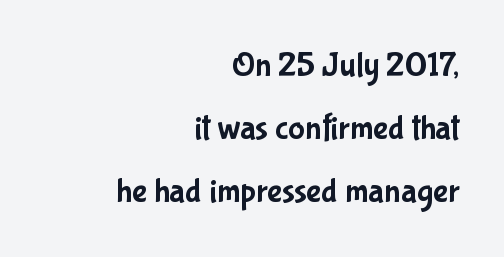
Q: Is the text italic (slanted)? A: No, it is upright.
Q: Is the typeface a serif or a sans-serif typeface? A: Sans-serif.
Q: Is the text underlined? A: No.
Q: How is the paragraph aligned? A: Right-aligned.
Q: Is the spacing between letters normal or unusually wide? A: Normal.
Q: Width (condensed, normal, or wide)? A: Condensed.
Q: Stroke contrast? A: Low.
Q: x-height? A: Medium.
Q: Monospaced? A: No.
